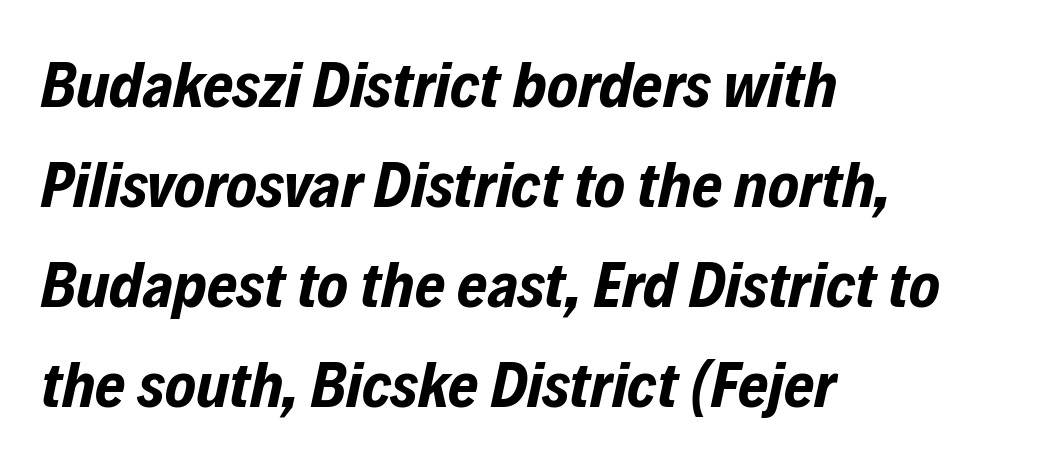
{"italic": "yes", "lean": "right", "slant_degrees": 12, "bold": "yes", "weight": "bold", "width": "condensed", "stroke_contrast": "low", "x_height": "medium", "monospaced": "no", "underline": "no", "align": "left", "line_spacing": "normal", "line_spacing_ratio": 1.54, "letter_spacing": "normal", "letter_spacing_em": 0.0, "glyph_px": 65}
